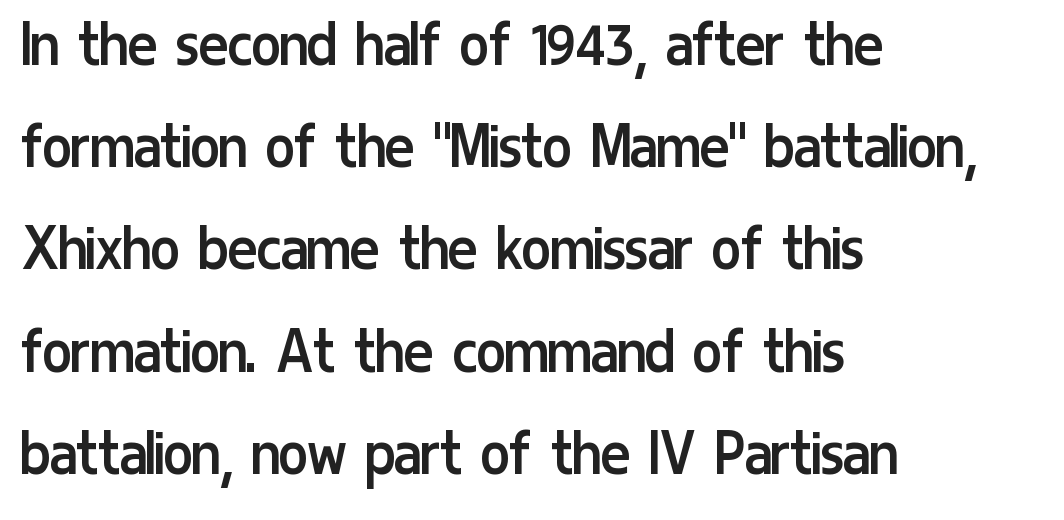
The paragraph shown leans on its left margin. Standard letterfit; no display-style spreading of the glyphs. Ink coverage per letter is moderate at most. These lines sit exactly where default settings would place them.
